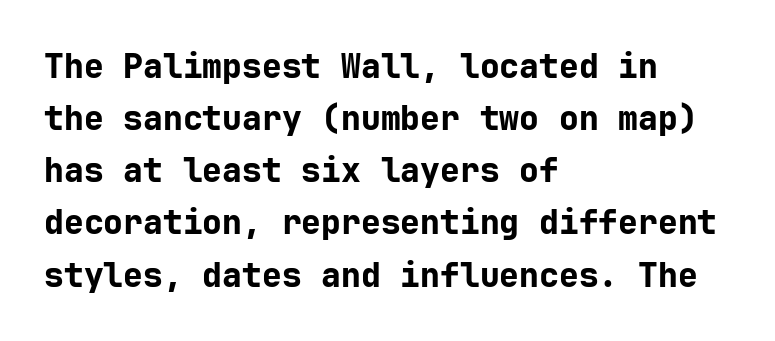
The image shows 33 px bold sans-serif type, upright; set left-aligned, normal line spacing (1.58x), normal letter spacing, not underlined; low stroke contrast and a medium x-height.
